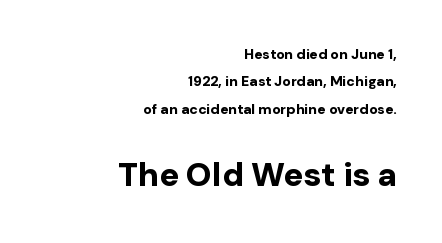
{"serif": "no", "italic": "no", "bold": "yes", "weight": "bold", "width": "normal", "stroke_contrast": "low", "x_height": "medium", "monospaced": "no", "underline": "no", "align": "right", "line_spacing": "loose", "line_spacing_ratio": 1.95, "letter_spacing": "normal", "letter_spacing_em": 0.0, "larger_block": "second", "size_ratio": 2.36, "glyph_px": 33}
